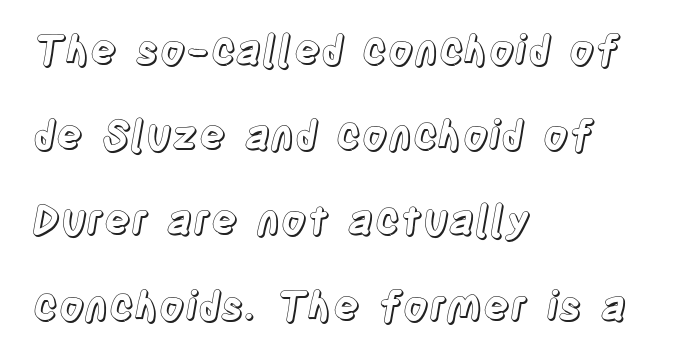
The image shows 40 px condensed type; set left-aligned, loose line spacing (2.13x), normal letter spacing, not underlined; a large x-height.
